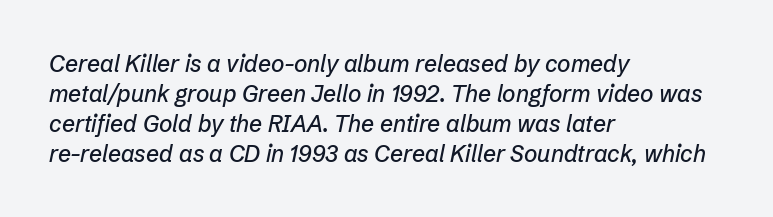
Q: Is the text italic (slanted)? A: Yes, it leans right by about 12 degrees.
Q: Is the text underlined? A: No.
Q: How is the paragraph aligned? A: Left-aligned.
Q: Is the spacing between letters normal or unusually wide? A: Normal.
Q: Is the spacing between lines tight, normal or loose? A: Normal.
